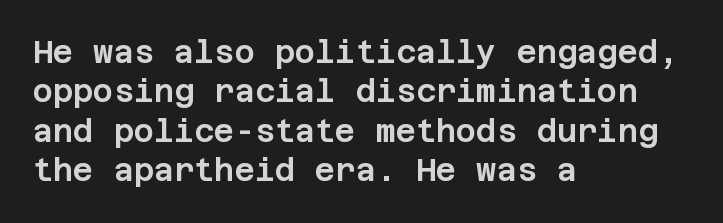
The image shows 31 px sans-serif type, upright; set left-aligned, normal line spacing (1.27x), normal letter spacing, not underlined; low stroke contrast and a large x-height.
